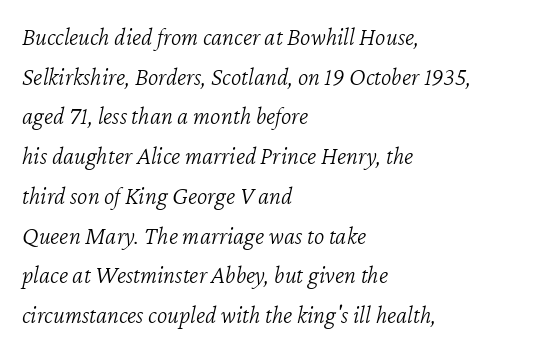
Q: Is the text bold? A: No.
Q: Is the text italic (slanted)? A: Yes, it leans right by about 12 degrees.
Q: Is the text underlined? A: No.
Q: How is the paragraph aligned? A: Left-aligned.
Q: Is the spacing between letters normal or unusually wide? A: Normal.
Q: Is the spacing between lines tight, normal or loose? A: Normal.
